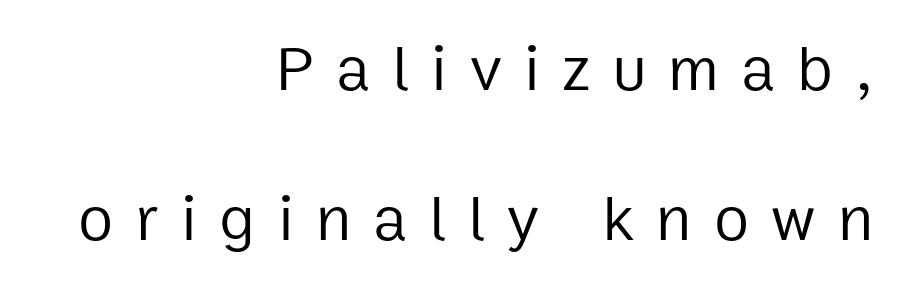
Q: Is the text bold? A: No.
Q: Is the text italic (slanted)? A: No, it is upright.
Q: Is the typeface a serif or a sans-serif typeface? A: Sans-serif.
Q: Is the text underlined? A: No.
Q: How is the paragraph aligned? A: Right-aligned.
Q: Is the spacing between letters normal or unusually wide? A: Unusually wide.
Q: Is the spacing between lines tight, normal or loose? A: Loose.
Q: Width (condensed, normal, or wide)? A: Normal.
Q: Stroke contrast? A: Low.
Q: x-height? A: Medium.
Q: Monospaced? A: No.
